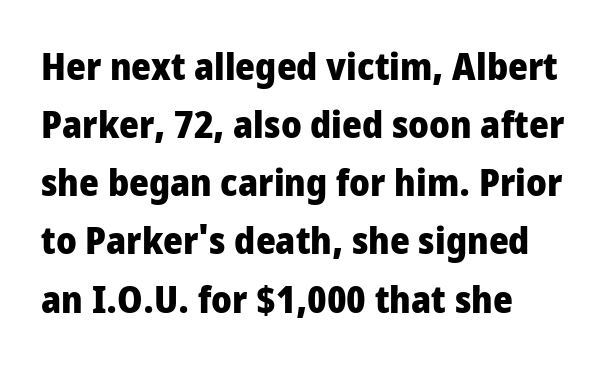
{"serif": "no", "italic": "no", "bold": "yes", "weight": "heavy", "width": "condensed", "stroke_contrast": "low", "x_height": "large", "monospaced": "no", "underline": "no", "align": "left", "line_spacing": "normal", "line_spacing_ratio": 1.53, "letter_spacing": "normal", "letter_spacing_em": 0.0, "glyph_px": 38}
